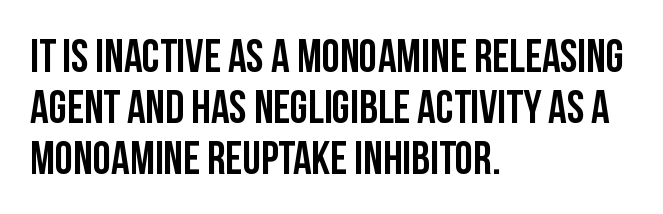
The image shows 46 px condensed sans-serif type, upright; set left-aligned, tight line spacing (1.11x), normal letter spacing, not underlined; low stroke contrast and a large x-height.
